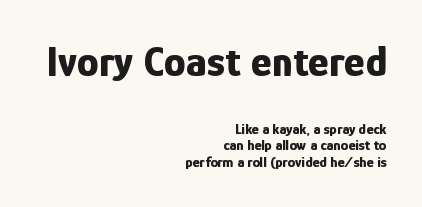
Think of a printed novel: that variable character pitch is what you see here. Students, this is bold: see how much ink each stroke carries. The typesetter chose a ragged-left arrangement here. Look at the bottom of the vertical strokes: they stop flat, with no serifs. Posture: upright roman. The strip under each line holds only bare page.
